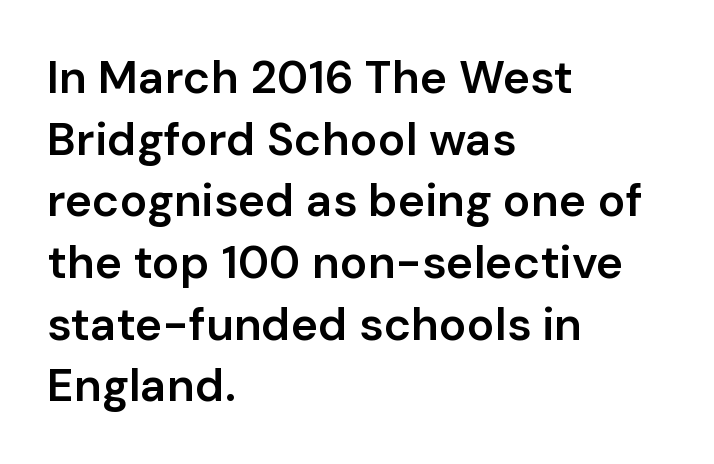
The image shows 46 px semibold sans-serif type, upright; set left-aligned, normal line spacing (1.34x), normal letter spacing, not underlined; low stroke contrast and a medium x-height.
